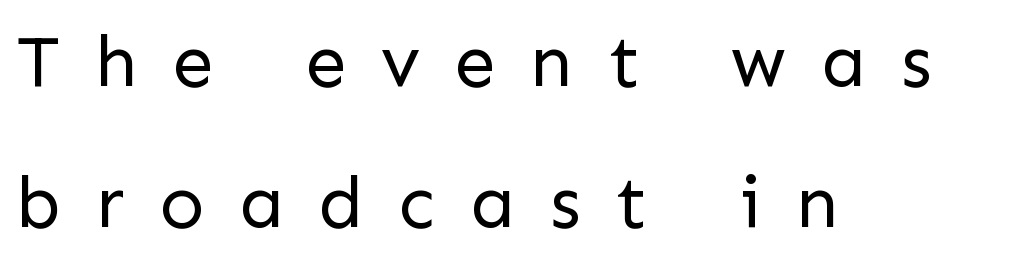
The image shows 74 px regular-weight sans-serif type, upright; set left-aligned, loose line spacing (1.91x), unusually wide letter spacing (+0.47 em), not underlined; low stroke contrast and a medium x-height.
